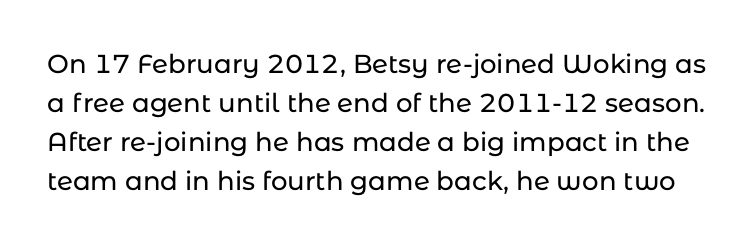
The image shows 26 px text type, upright; set normal line spacing (1.5x), normal letter spacing, not underlined.
